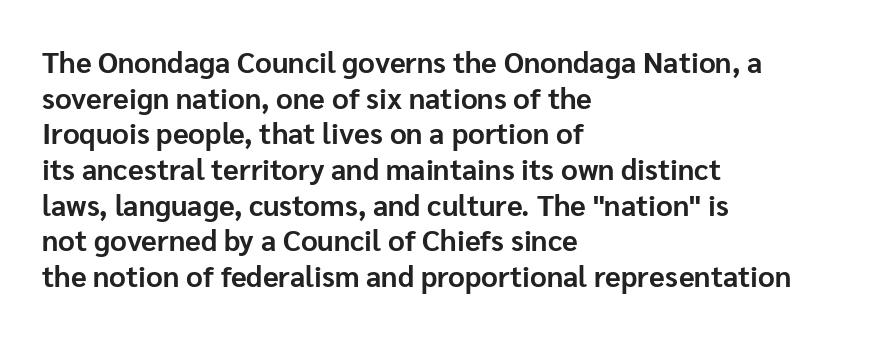
The space directly below the letters is spotless. Students, note that the glyphs here touch the page at normal intervals. On the weight axis this lands at bold, roughly 700. Character widths vary here, with narrow letters taking less room than wide ones. The typography opts for an upright posture over an oblique one. The typesetter chose a ragged-right arrangement here.
